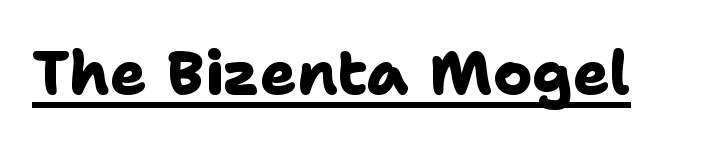
{"serif": "no", "bold": "yes", "weight": "heavy", "width": "normal", "stroke_contrast": "low", "x_height": "medium", "monospaced": "no", "underline": "yes", "letter_spacing": "normal", "letter_spacing_em": 0.0, "glyph_px": 60}
